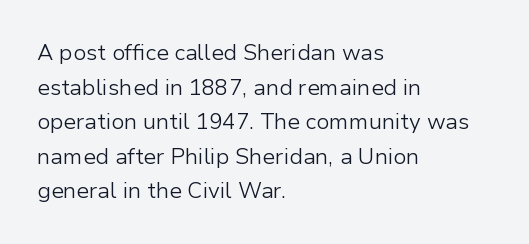
{"italic": "no", "bold": "no", "underline": "no", "align": "left", "line_spacing": "normal", "line_spacing_ratio": 1.57, "letter_spacing": "normal", "letter_spacing_em": 0.0, "glyph_px": 22}
